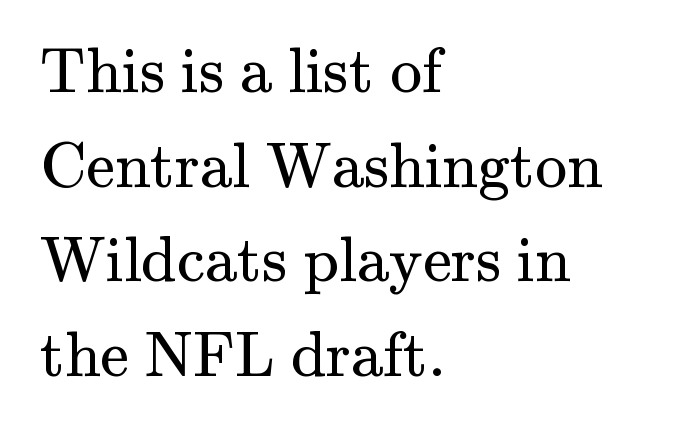
Q: Is the text bold? A: No.
Q: Is the text italic (slanted)? A: No, it is upright.
Q: Is the typeface a serif or a sans-serif typeface? A: Serif.
Q: Is the text underlined? A: No.
Q: How is the paragraph aligned? A: Left-aligned.
Q: Is the spacing between letters normal or unusually wide? A: Normal.
Q: Is the spacing between lines tight, normal or loose? A: Normal.
Q: Width (condensed, normal, or wide)? A: Normal.
Q: Stroke contrast? A: Medium.
Q: x-height? A: Small.
Q: Monospaced? A: No.
